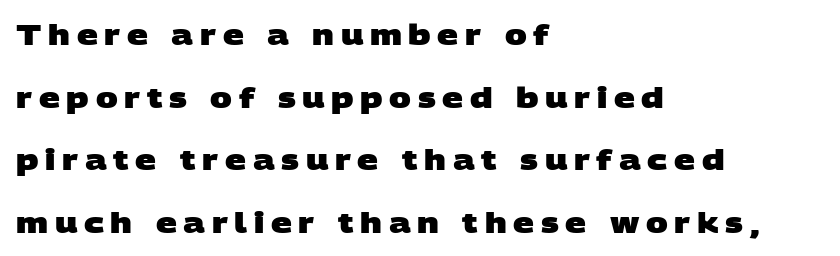
{"serif": "no", "bold": "yes", "weight": "heavy", "width": "wide", "stroke_contrast": "low", "x_height": "large", "monospaced": "no", "underline": "no", "align": "left", "line_spacing": "loose", "line_spacing_ratio": 2.16, "letter_spacing": "wide", "letter_spacing_em": 0.23, "glyph_px": 29}
